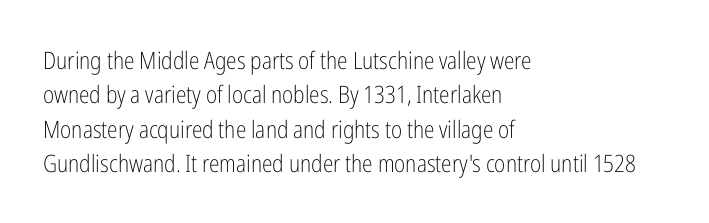
Q: Is the text bold? A: No.
Q: Is the text italic (slanted)? A: No, it is upright.
Q: Is the text underlined? A: No.
Q: How is the paragraph aligned? A: Left-aligned.
Q: Is the spacing between letters normal or unusually wide? A: Normal.
Q: Is the spacing between lines tight, normal or loose? A: Normal.
